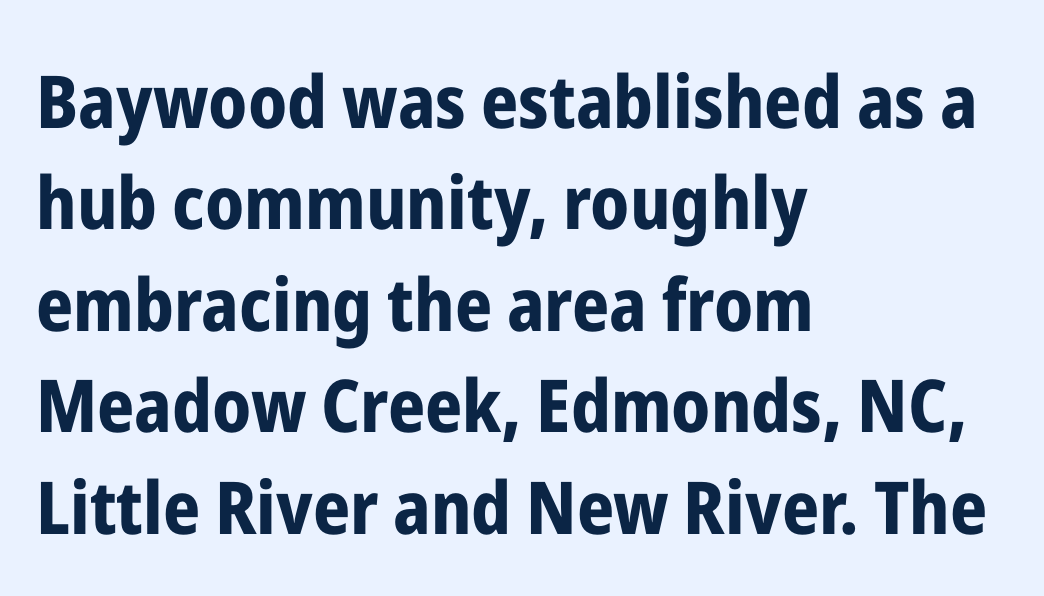
Q: Is the text bold? A: Yes.
Q: Is the text italic (slanted)? A: No, it is upright.
Q: Is the typeface a serif or a sans-serif typeface? A: Sans-serif.
Q: Is the text underlined? A: No.
Q: How is the paragraph aligned? A: Left-aligned.
Q: Is the spacing between letters normal or unusually wide? A: Normal.
Q: Is the spacing between lines tight, normal or loose? A: Normal.
Q: Width (condensed, normal, or wide)? A: Condensed.
Q: Stroke contrast? A: Low.
Q: x-height? A: Medium.
Q: Monospaced? A: No.
